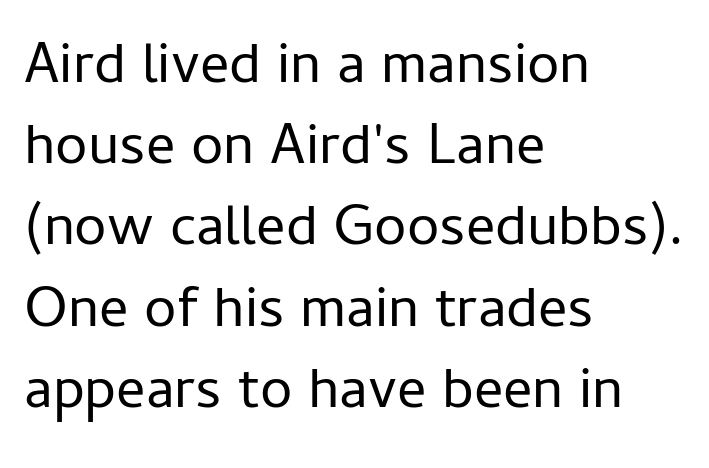
A typesetter would label this face a sans. Every row of glyphs begins at an identical x-position on the left. Character widths vary here, with narrow letters taking less room than wide ones. The weight tops out at a normal text grade. Every stem runs plumb, perpendicular to the baseline.
